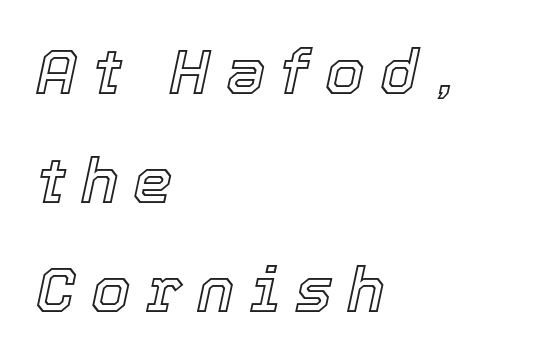
The image shows 63 px text type, italic (leaning right); set left-aligned, line spacing 1.73x, unusually wide letter spacing (+0.24 em), not underlined; a medium x-height.
